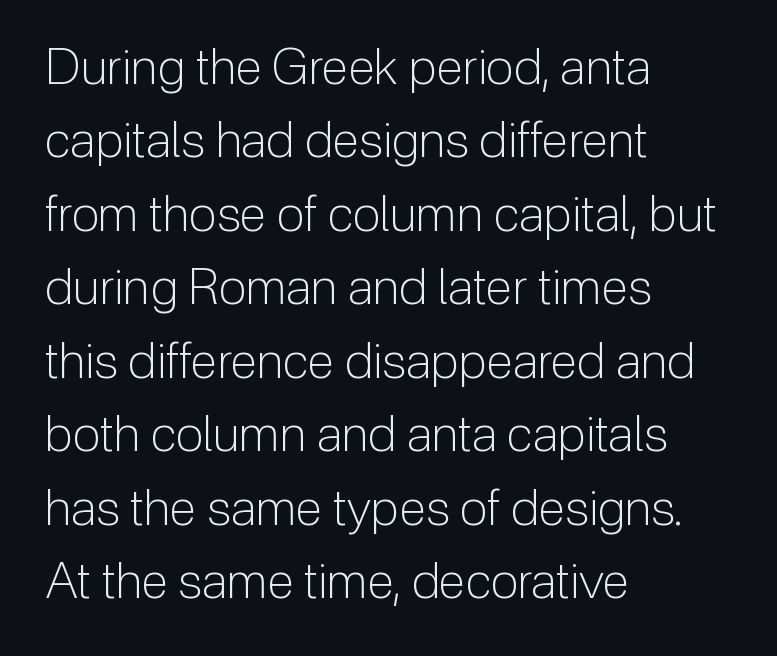
{"serif": "no", "italic": "no", "bold": "no", "weight": "light", "width": "normal", "stroke_contrast": "low", "x_height": "medium", "monospaced": "no", "underline": "no", "align": "left", "line_spacing": "normal", "line_spacing_ratio": 1.47, "letter_spacing": "normal", "letter_spacing_em": 0.0, "glyph_px": 50}
